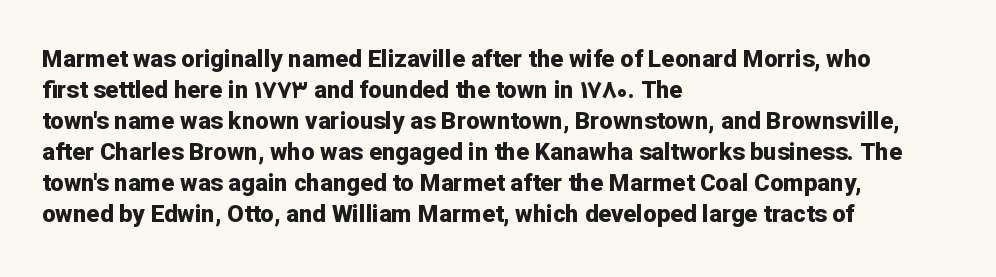
{"italic": "no", "bold": "yes", "underline": "no", "align": "left", "line_spacing": "normal", "line_spacing_ratio": 1.29, "letter_spacing": "normal", "letter_spacing_em": 0.0, "glyph_px": 24}
